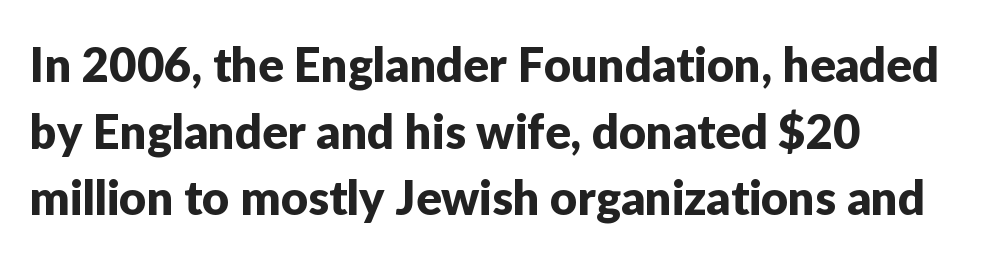
{"serif": "no", "italic": "no", "width": "normal", "stroke_contrast": "low", "x_height": "medium", "monospaced": "no", "underline": "no", "align": "left", "line_spacing": "normal", "line_spacing_ratio": 1.42, "letter_spacing": "normal", "letter_spacing_em": 0.0, "glyph_px": 47}
